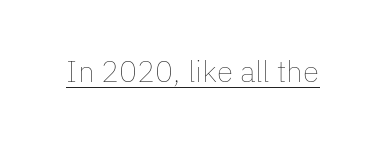
Q: Is the text bold? A: No.
Q: Is the text italic (slanted)? A: No, it is upright.
Q: Is the text underlined? A: Yes.
Q: Is the spacing between letters normal or unusually wide? A: Normal.
Q: Width (condensed, normal, or wide)? A: Normal.
Q: Stroke contrast? A: Low.
Q: x-height? A: Medium.
Q: Monospaced? A: No.
